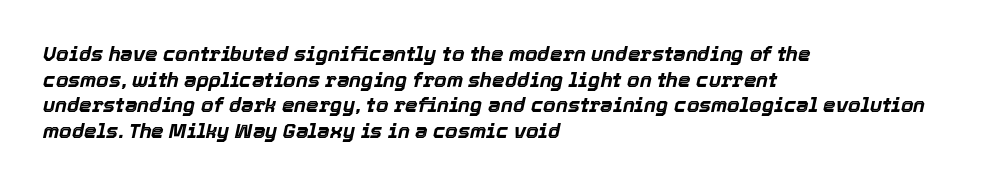
{"italic": "yes", "lean": "right", "slant_degrees": 12, "bold": "yes", "underline": "no", "align": "left", "line_spacing": "normal", "line_spacing_ratio": 1.28, "letter_spacing": "normal", "letter_spacing_em": 0.0, "glyph_px": 20}
